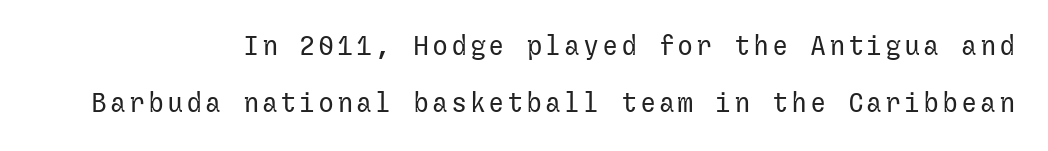
{"italic": "no", "bold": "no", "underline": "no", "line_spacing": "loose", "line_spacing_ratio": 2.11, "glyph_px": 27}
